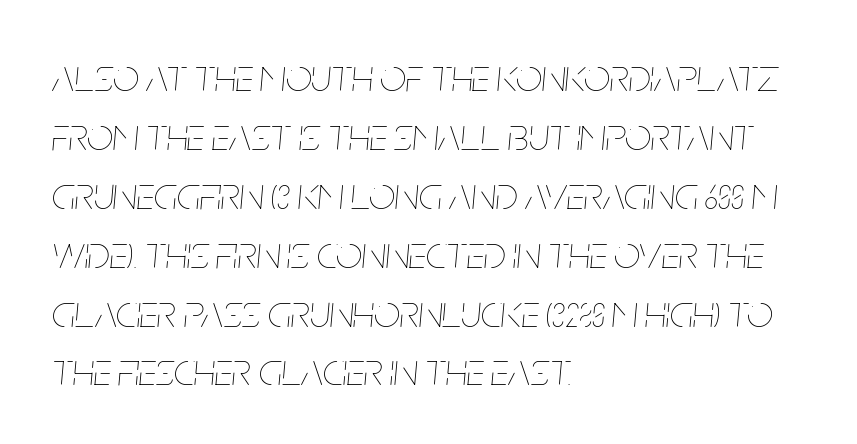
The image shows 46 px thin, condensed type, italic (leaning right); set left-aligned, normal line spacing (1.28x), normal letter spacing, not underlined; low stroke contrast and a large x-height.
